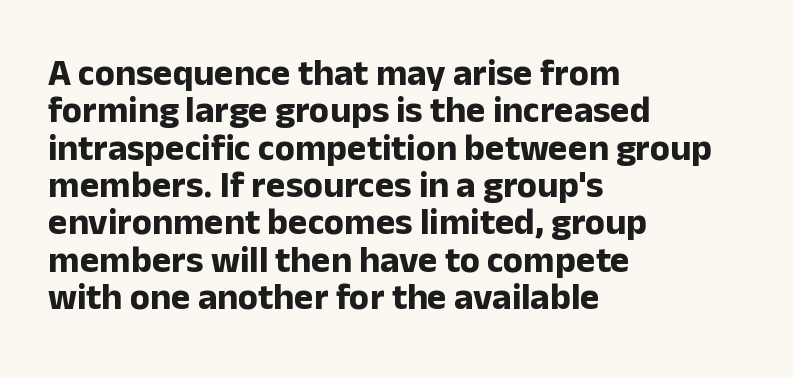
The image shows 37 px bold sans-serif type, upright; set left-aligned, tight line spacing (1.01x), normal letter spacing, not underlined; low stroke contrast and a medium x-height.
